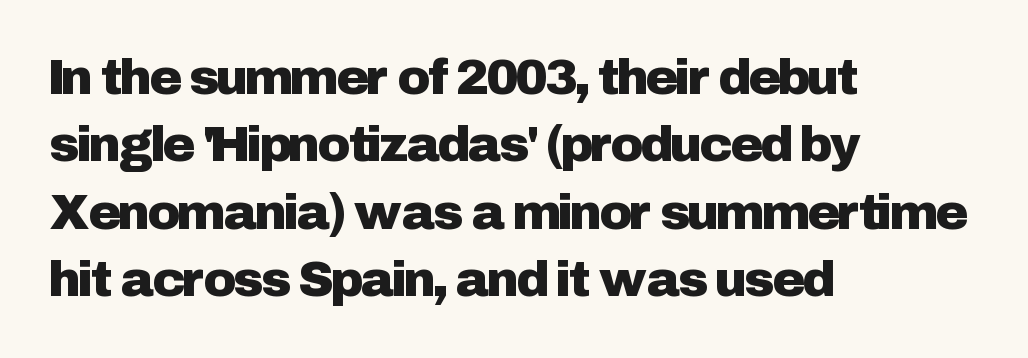
This sample is left-justified, so line endings fall wherever the words run out. Glance below the letters and you will spot only blank space. Is this a fixed-width face? No — the glyphs have proportional, varying widths. The block of text has a typical density, with ordinary space between rows.
